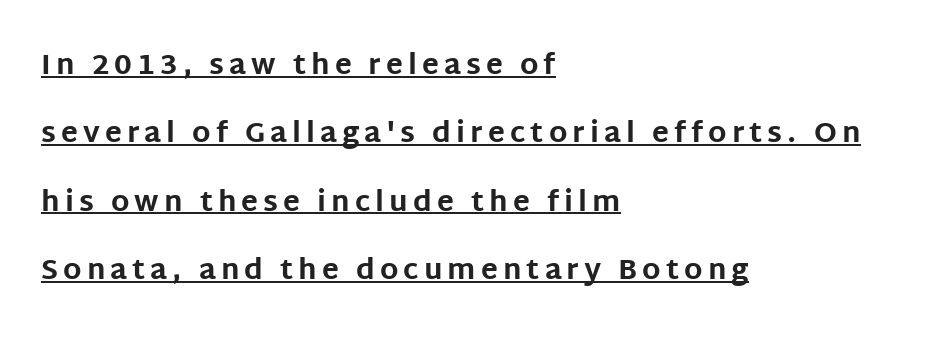
Q: Is the text bold? A: Yes.
Q: Is the text italic (slanted)? A: No, it is upright.
Q: Is the typeface a serif or a sans-serif typeface? A: Sans-serif.
Q: Is the text underlined? A: Yes.
Q: How is the paragraph aligned? A: Left-aligned.
Q: Is the spacing between lines tight, normal or loose? A: Loose.
Q: Width (condensed, normal, or wide)? A: Normal.
Q: Stroke contrast? A: Low.
Q: x-height? A: Large.
Q: Monospaced? A: No.
